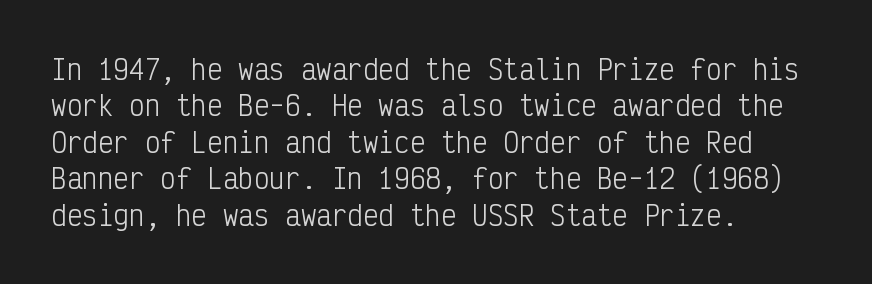
{"italic": "no", "bold": "no", "underline": "no", "align": "left", "line_spacing": "normal", "line_spacing_ratio": 1.4, "letter_spacing": "normal", "letter_spacing_em": 0.0, "glyph_px": 26}
